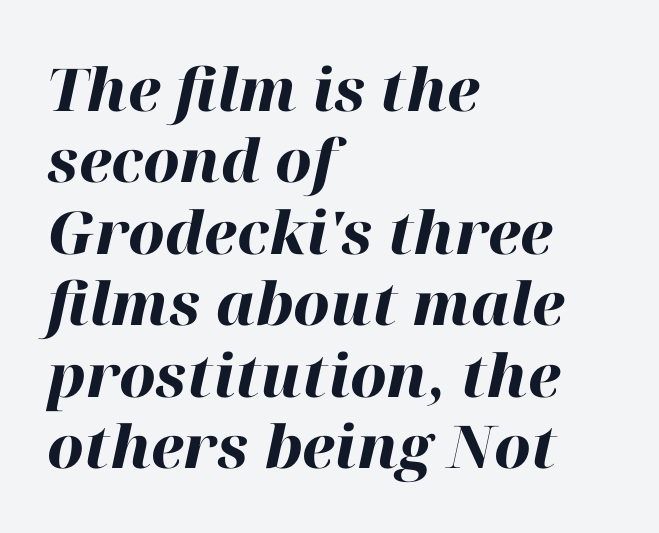
The image shows 59 px heavy type, italic (leaning right); set left-aligned, line spacing 1.21x, normal letter spacing, not underlined; high stroke contrast and a medium x-height.
